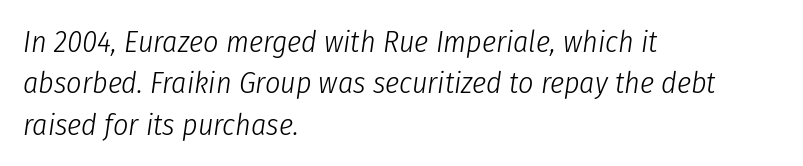
{"italic": "yes", "lean": "right", "slant_degrees": 8, "bold": "no", "weight": "light", "width": "condensed", "stroke_contrast": "low", "x_height": "medium", "monospaced": "no", "underline": "no", "align": "left", "line_spacing": "normal", "line_spacing_ratio": 1.38, "letter_spacing": "normal", "letter_spacing_em": 0.0, "glyph_px": 30}
